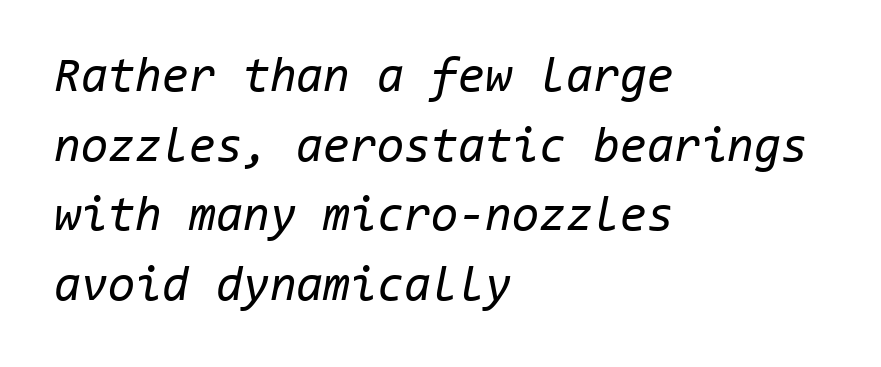
{"italic": "yes", "lean": "right", "slant_degrees": 11, "bold": "no", "weight": "regular", "width": "normal", "stroke_contrast": "low", "x_height": "medium", "monospaced": "yes", "underline": "no", "align": "left", "line_spacing": "normal", "line_spacing_ratio": 1.42, "letter_spacing": "normal", "letter_spacing_em": 0.0, "glyph_px": 49}
